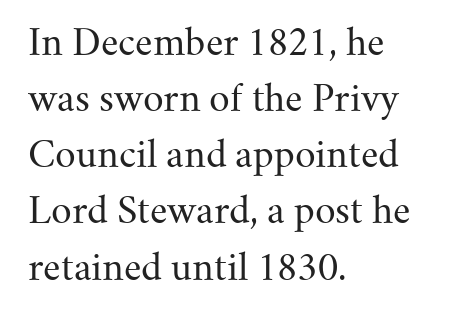
The image shows 36 px regular-weight serif type, upright; set left-aligned, normal line spacing (1.56x), normal letter spacing, not underlined; medium stroke contrast and a small x-height.
